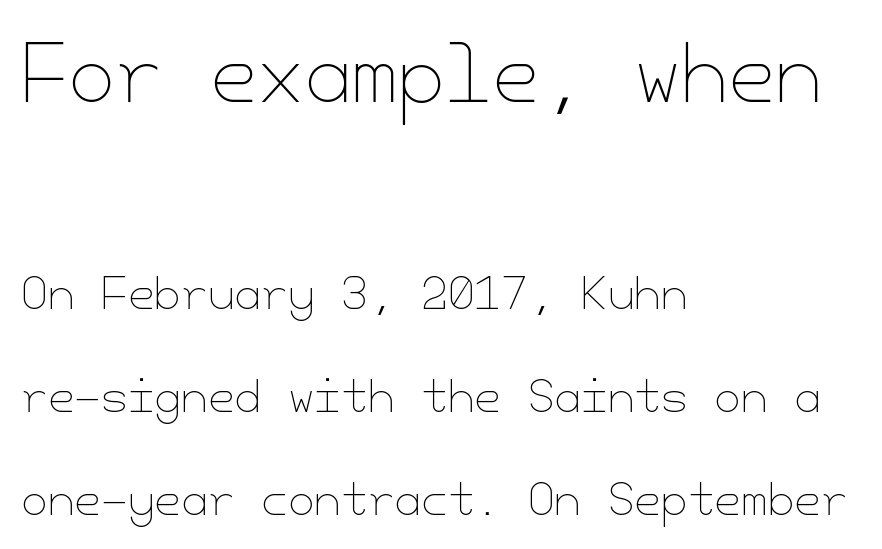
Q: Is the text bold? A: No.
Q: Is the text italic (slanted)? A: No, it is upright.
Q: Is the text underlined? A: No.
Q: How is the paragraph aligned? A: Left-aligned.
Q: Is the spacing between letters normal or unusually wide? A: Normal.
Q: Is the spacing between lines tight, normal or loose? A: Loose.
Q: Which block of text is set in a larger size, the first (top) or the second (bottom)? A: The first (top) one.
Q: Width (condensed, normal, or wide)? A: Normal.
Q: Stroke contrast? A: Low.
Q: x-height? A: Small.
